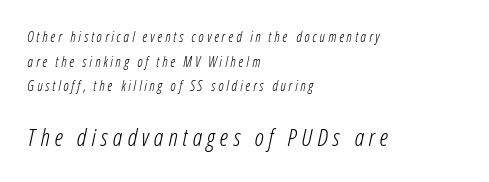
Q: Is the text bold? A: No.
Q: Is the text italic (slanted)? A: Yes, it leans right by about 12 degrees.
Q: Is the text underlined? A: No.
Q: How is the paragraph aligned? A: Left-aligned.
Q: Is the spacing between letters normal or unusually wide? A: Unusually wide.
Q: Which block of text is set in a larger size, the first (top) or the second (bottom)? A: The second (bottom) one.
